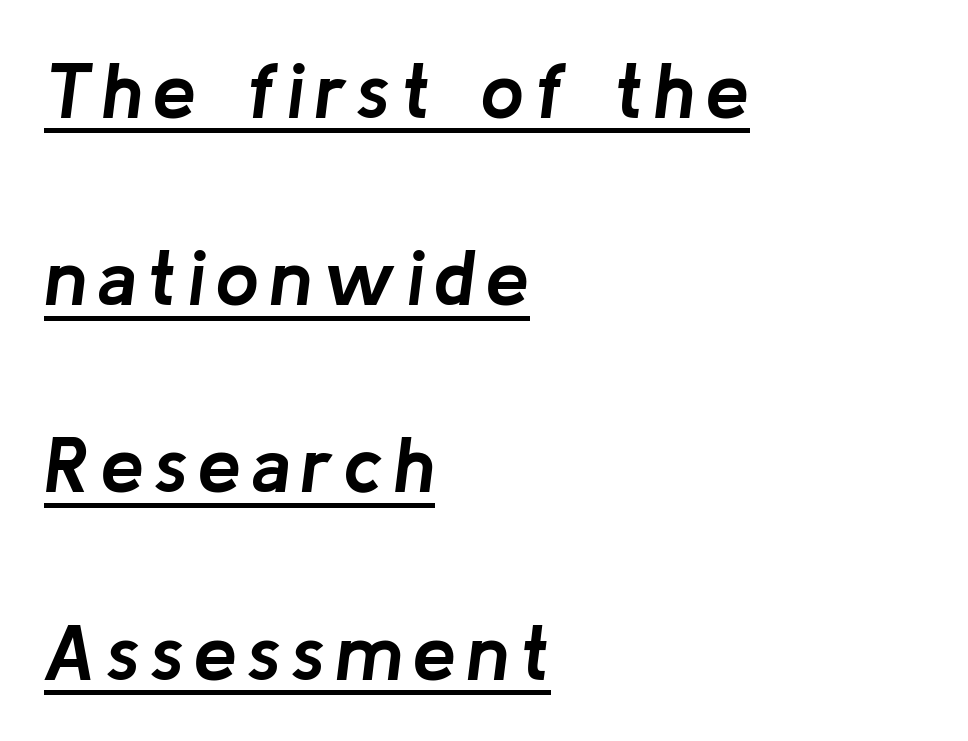
{"italic": "yes", "lean": "right", "slant_degrees": 8, "bold": "yes", "weight": "semibold", "width": "normal", "stroke_contrast": "low", "x_height": "medium", "monospaced": "no", "underline": "yes", "align": "left", "line_spacing": "loose", "line_spacing_ratio": 2.37, "glyph_px": 79}
